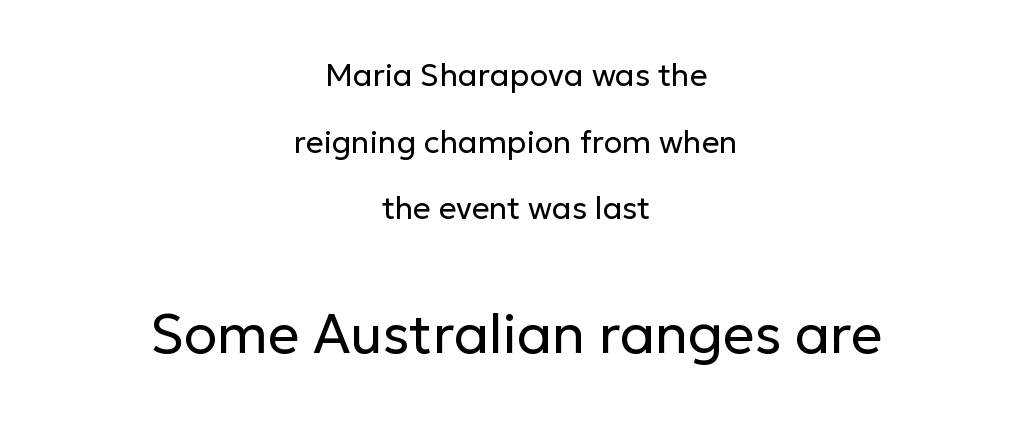
What's the leading like? Stretched, with rows far apart. You get the small type first, then a jump to larger type. The lines are quadded center. The specimen omits any rule beneath the text block's lines. Inter-character spacing is left at the font's built-in metrics. Stroke thickness stays within the range of a standard reading face or lighter.
